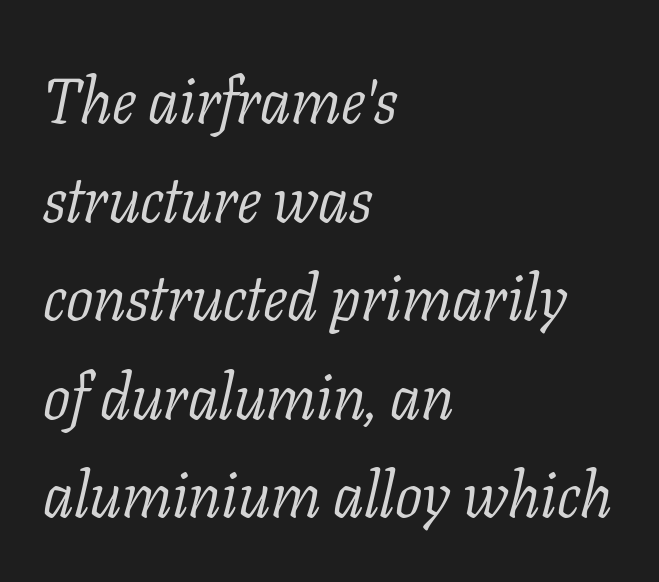
The image shows 64 px light serif type, italic (leaning right); set left-aligned, normal line spacing (1.54x), normal letter spacing, not underlined; low stroke contrast and a medium x-height.
